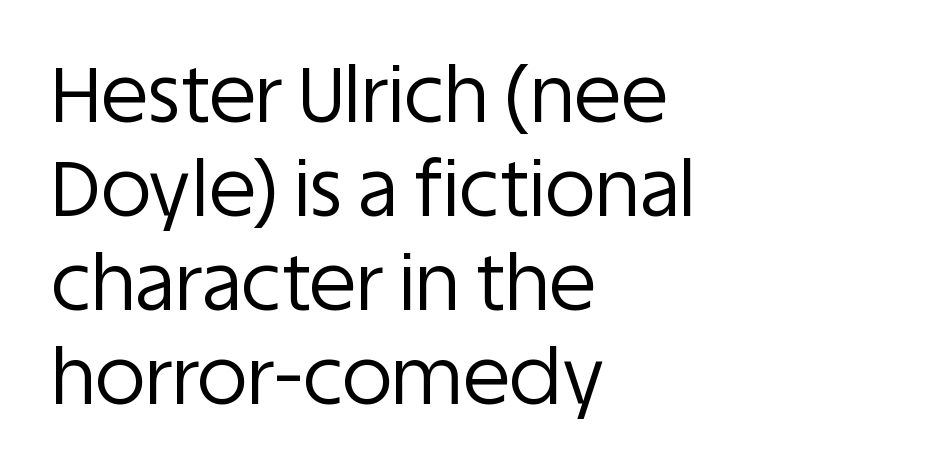
{"serif": "no", "italic": "no", "bold": "no", "weight": "regular", "width": "normal", "stroke_contrast": "low", "x_height": "large", "monospaced": "no", "underline": "no", "align": "left", "line_spacing_ratio": 1.22, "letter_spacing": "normal", "letter_spacing_em": 0.0, "glyph_px": 77}
